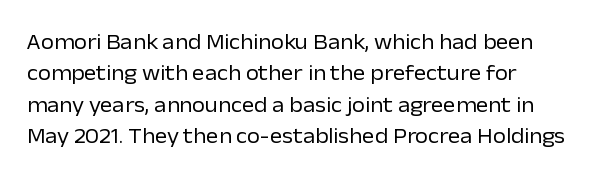
Q: Is the text bold? A: No.
Q: Is the text italic (slanted)? A: No, it is upright.
Q: Is the text underlined? A: No.
Q: Is the spacing between letters normal or unusually wide? A: Normal.
Q: Is the spacing between lines tight, normal or loose? A: Normal.
